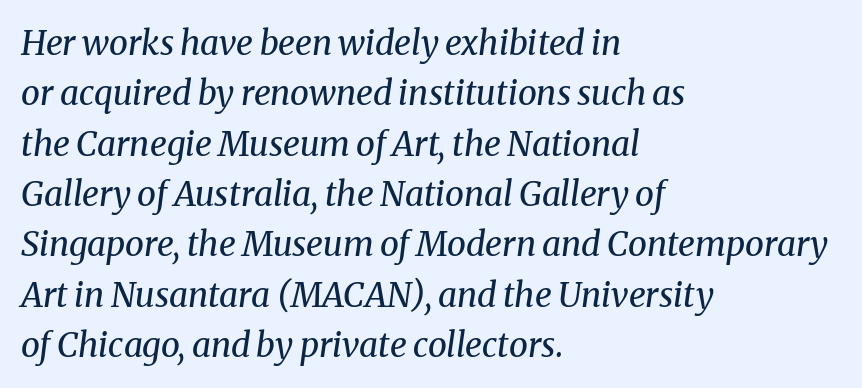
The cut favours lightness, reaching ordinary text weight at its darkest. A bare baseline throughout the passage. The rag falls on the right side of this text block. Here the designer chose a conventional face with non-uniform glyph widths. Spacing between characters is what you'd get straight out of the box.
